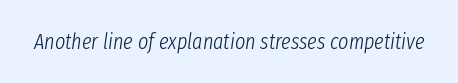
The letterforms sit shoulder to shoulder at normal distance. Each row of text sits above clean, open space. Posture: slanted. Weight: regular or lighter.
